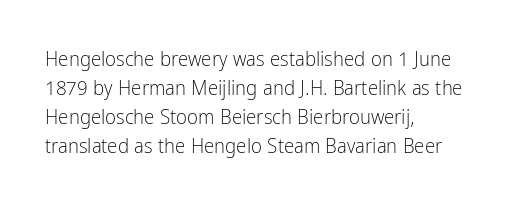
Letters rest on an invisible, unmarked baseline. Heaviness? Minimal to ordinary, like unemphasized prose. The rendering anchors every line to the left-hand side. The line-height multiplier appears to be the usual default.
